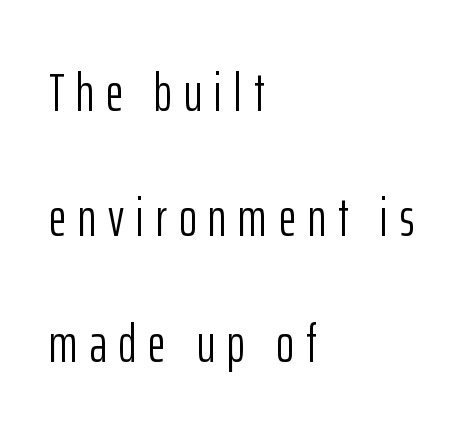
{"serif": "no", "italic": "no", "bold": "no", "weight": "light", "width": "condensed", "stroke_contrast": "low", "x_height": "medium", "monospaced": "no", "underline": "no", "align": "left", "line_spacing": "loose", "line_spacing_ratio": 2.32, "letter_spacing": "wide", "letter_spacing_em": 0.22, "glyph_px": 54}
